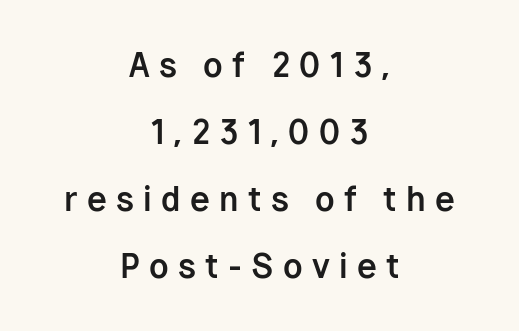
Letterform terminals end flat and unadorned throughout the passage. The letters advance in unequal steps, a hallmark of proportional type. It's the straight-up-and-down kind of type. Whoever set this chose breathing room over compactness in the vertical rhythm.
